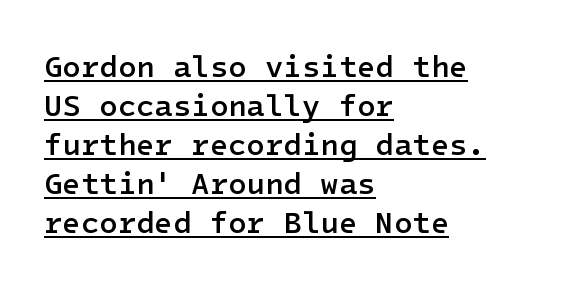
Q: Is the text bold? A: Semi-bold.
Q: Is the text italic (slanted)? A: No, it is upright.
Q: Is the typeface a serif or a sans-serif typeface? A: Sans-serif.
Q: Is the text underlined? A: Yes.
Q: How is the paragraph aligned? A: Left-aligned.
Q: Is the spacing between letters normal or unusually wide? A: Normal.
Q: Is the spacing between lines tight, normal or loose? A: Normal.
Q: Width (condensed, normal, or wide)? A: Normal.
Q: Stroke contrast? A: Low.
Q: x-height? A: Medium.
